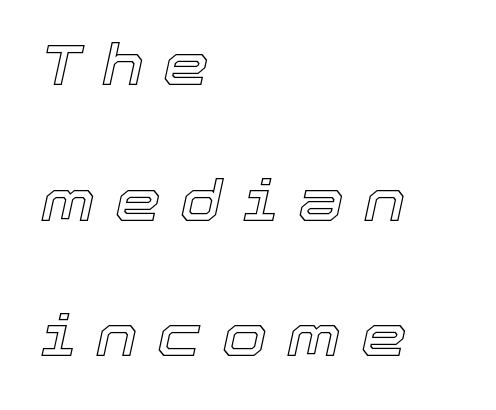
The rendering applies a slant to the glyphs. The passage shown is typed in a proportional face where columns would drift. A clean baseline with only descenders dipping below it. The designer dialed line spacing up above the default. Between one letter and the next there's a generous, obvious gap.
